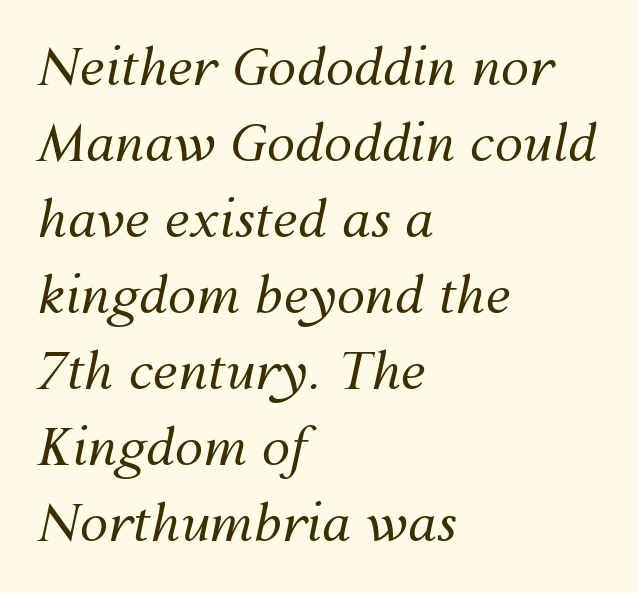
{"italic": "yes", "lean": "right", "slant_degrees": 12, "bold": "no", "weight": "regular", "width": "normal", "stroke_contrast": "medium", "x_height": "medium", "monospaced": "no", "underline": "no", "align": "left", "line_spacing": "normal", "line_spacing_ratio": 1.49, "letter_spacing": "normal", "letter_spacing_em": 0.0, "glyph_px": 51}
